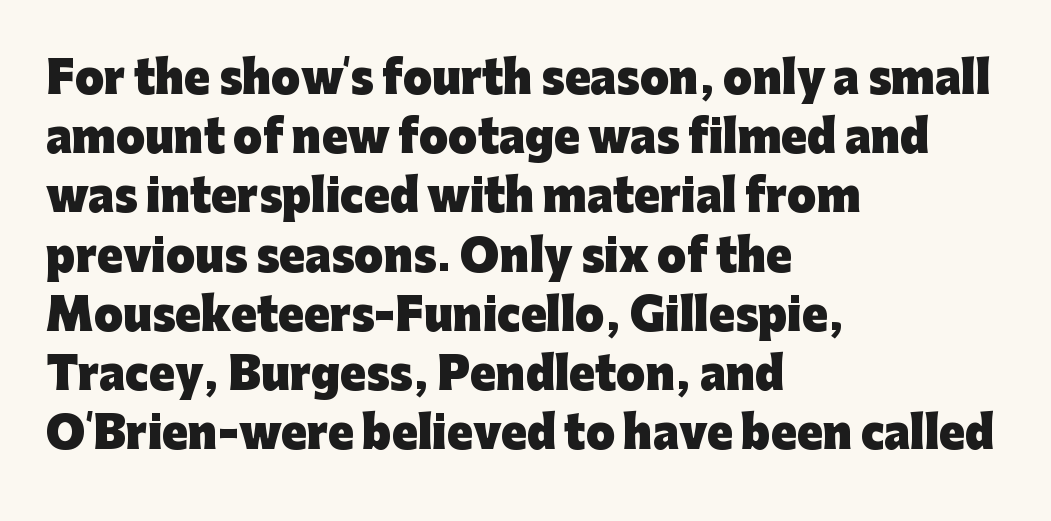
In terms of weight, the rendering is a true, heavy bold. This sample keeps an unexceptional amount of space between lines. A typesetter would mark this as roman, not italic. Nobody drew a line under any word here. The line texture is even and compact thanks to regular tracking.
